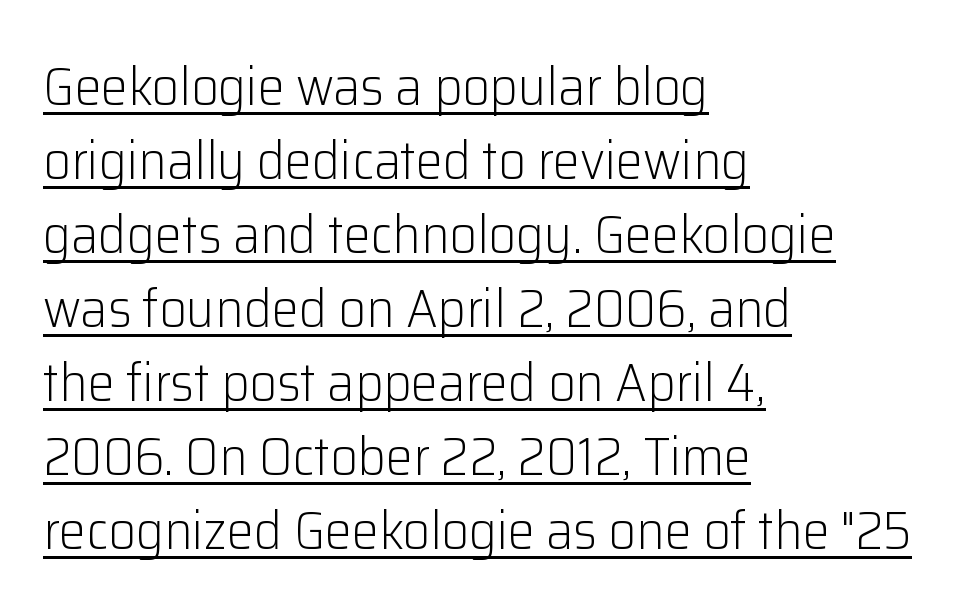
Short and long lines alike share a common starting point at left. Interline gaps are of average width in this sample. Spacing between characters is what you'd get straight out of the box. Is this a heavy cut? Hardly; it is regular or lighter.
